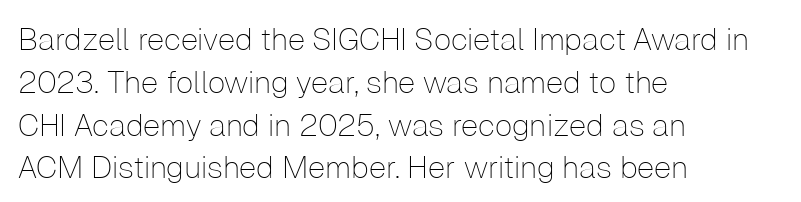
{"serif": "no", "italic": "no", "bold": "no", "weight": "thin", "width": "normal", "stroke_contrast": "low", "x_height": "medium", "monospaced": "no", "underline": "no", "align": "left", "line_spacing": "normal", "line_spacing_ratio": 1.38, "letter_spacing": "normal", "letter_spacing_em": 0.0, "glyph_px": 31}
